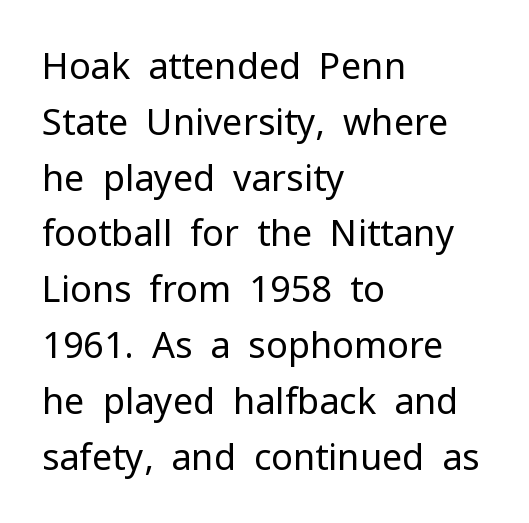
Each row of text sits above clean, open space. Vertically, the passage feels balanced, rows spaced as you'd expect. The letters carry no serifs — their stems end cleanly without finishing strokes. Left-aligned paragraph, ragged on the right. The specimen reads as upright at a glance.
